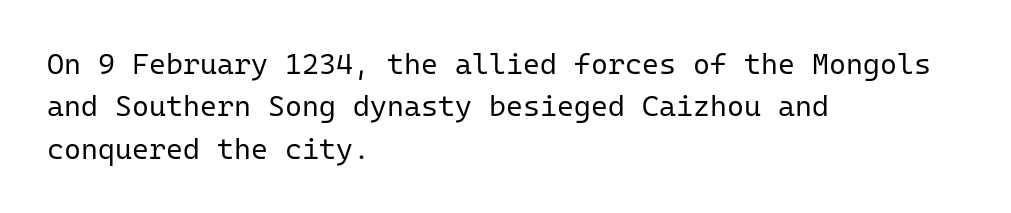
The image shows 29 px regular-weight sans-serif type, upright, monospaced; set left-aligned, normal line spacing (1.46x), normal letter spacing, not underlined; low stroke contrast and a medium x-height.
